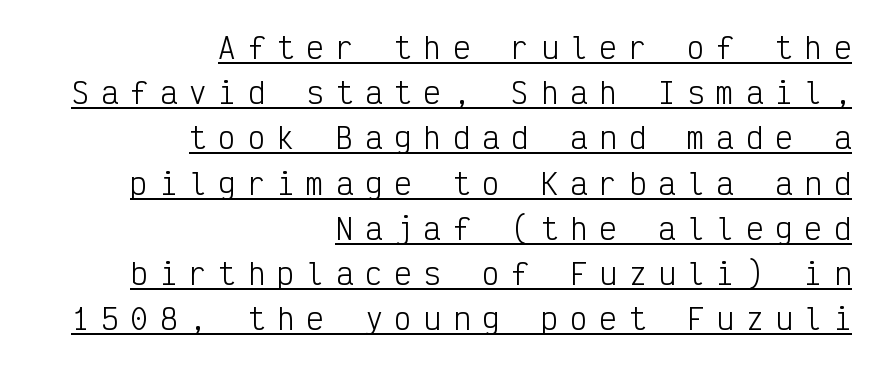
{"serif": "no", "italic": "no", "bold": "no", "weight": "light", "width": "condensed", "stroke_contrast": "low", "x_height": "medium", "monospaced": "yes", "underline": "yes", "align": "right", "line_spacing": "normal", "line_spacing_ratio": 1.56, "letter_spacing": "wide", "letter_spacing_em": 0.41, "glyph_px": 29}
